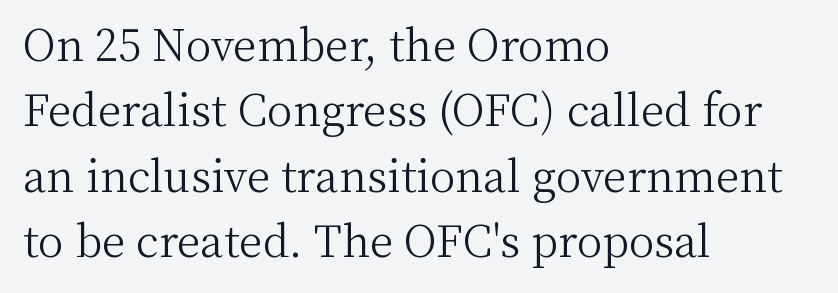
{"serif": "yes", "italic": "no", "bold": "no", "weight": "light", "width": "normal", "stroke_contrast": "medium", "x_height": "medium", "monospaced": "no", "underline": "no", "align": "left", "line_spacing": "normal", "line_spacing_ratio": 1.52, "letter_spacing": "normal", "letter_spacing_em": 0.0, "glyph_px": 43}
